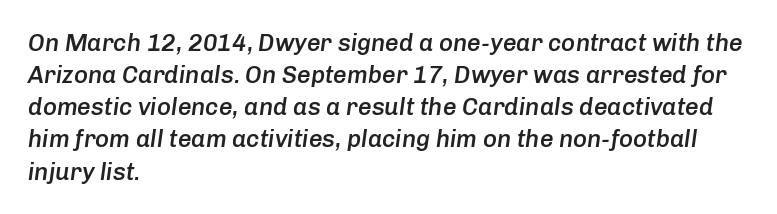
{"italic": "yes", "lean": "right", "slant_degrees": 8, "bold": "semi", "underline": "no", "align": "left", "line_spacing": "normal", "line_spacing_ratio": 1.34, "letter_spacing": "normal", "letter_spacing_em": 0.0, "glyph_px": 24}
